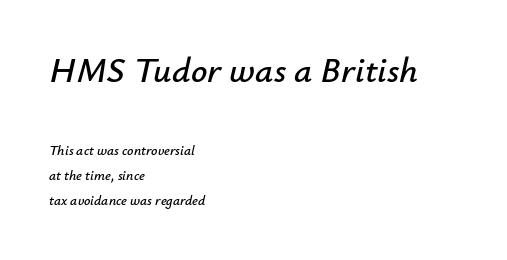
The letters in the upper block stand taller than those in the block below. These lines keep a tight, regular rhythm from letter to letter. This sample is left-justified, so line endings fall wherever the words run out. The typography opts for an oblique posture over an upright one. Rule under the text: the space is simply empty.
